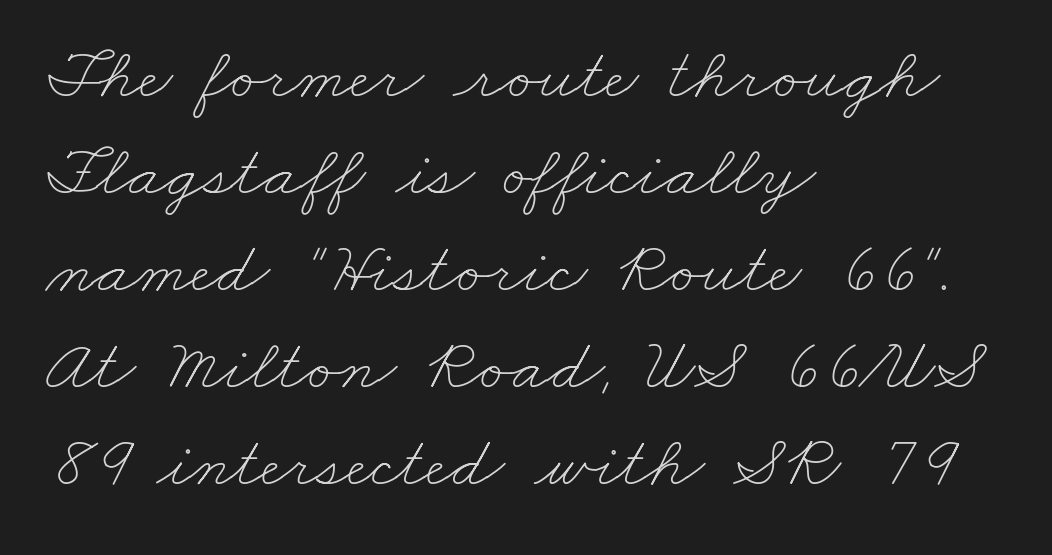
Q: Is the text bold? A: No.
Q: Is the text underlined? A: No.
Q: How is the paragraph aligned? A: Left-aligned.
Q: Is the spacing between letters normal or unusually wide? A: Normal.
Q: Is the spacing between lines tight, normal or loose? A: Normal.
Q: Width (condensed, normal, or wide)? A: Wide.
Q: Stroke contrast? A: Low.
Q: x-height? A: Small.
Q: Monospaced? A: No.
